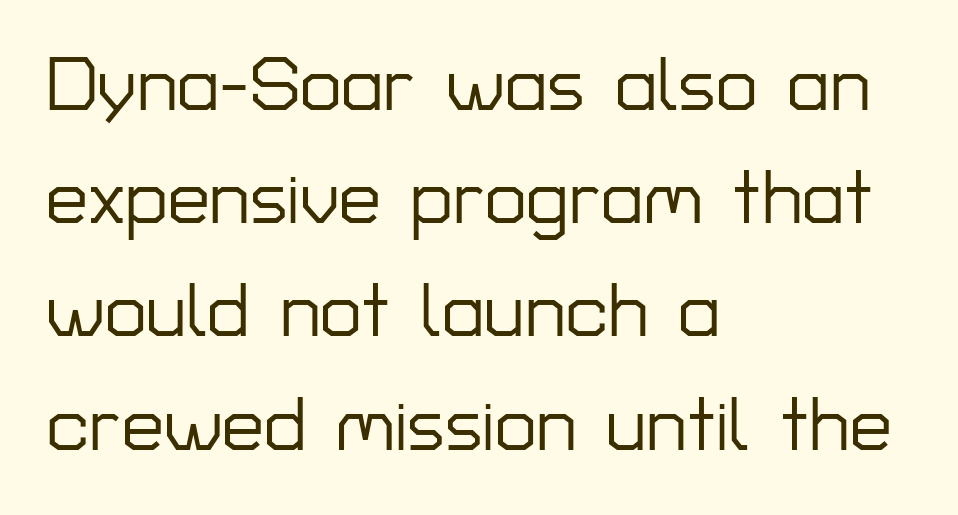
{"serif": "no", "italic": "no", "width": "normal", "stroke_contrast": "low", "x_height": "medium", "monospaced": "no", "underline": "no", "align": "left", "line_spacing": "normal", "line_spacing_ratio": 1.51, "letter_spacing": "normal", "letter_spacing_em": 0.0, "glyph_px": 75}
